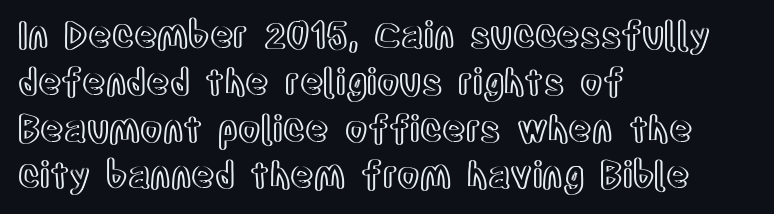
The rendering uses natural spacing where letterforms have individual widths. Each row of text sits above clean, open space. Does the copy run flush right? No — it runs flush left. Here the glyphs are tracked normally, forming tight word shapes. Notice how descenders clear the ascenders below comfortably — that's standard leading.
